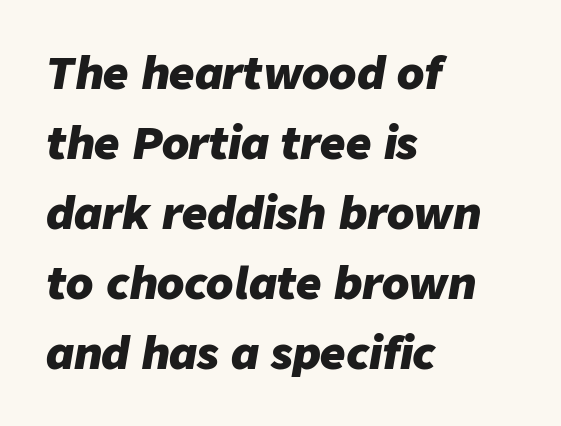
The image shows 44 px heavy type, italic (leaning right); set left-aligned, normal line spacing (1.59x), normal letter spacing, not underlined; low stroke contrast and a medium x-height.
